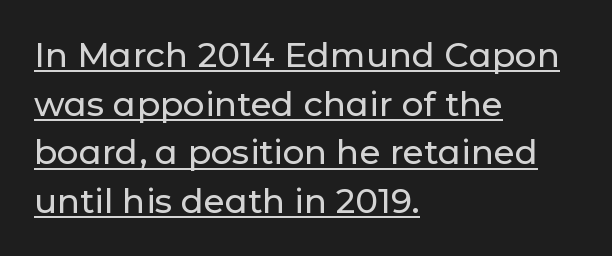
Q: Is the text italic (slanted)? A: No, it is upright.
Q: Is the typeface a serif or a sans-serif typeface? A: Sans-serif.
Q: Is the text underlined? A: Yes.
Q: How is the paragraph aligned? A: Left-aligned.
Q: Is the spacing between letters normal or unusually wide? A: Normal.
Q: Is the spacing between lines tight, normal or loose? A: Normal.
Q: Width (condensed, normal, or wide)? A: Normal.
Q: Stroke contrast? A: Low.
Q: x-height? A: Medium.
Q: Monospaced? A: No.
